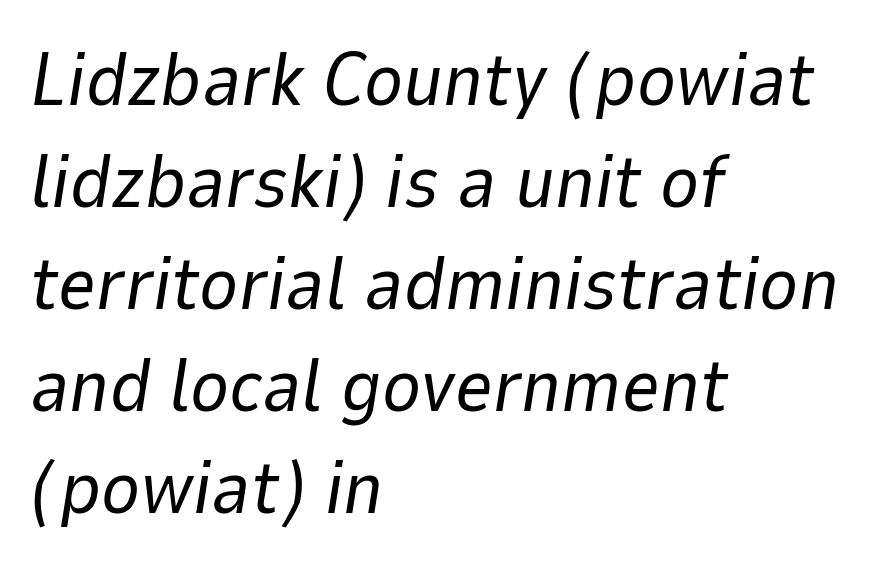
Q: Is the text bold? A: No.
Q: Is the text italic (slanted)? A: Yes, it leans right by about 9 degrees.
Q: Is the text underlined? A: No.
Q: How is the paragraph aligned? A: Left-aligned.
Q: Is the spacing between letters normal or unusually wide? A: Normal.
Q: Is the spacing between lines tight, normal or loose? A: Normal.
Q: Width (condensed, normal, or wide)? A: Normal.
Q: Stroke contrast? A: Low.
Q: x-height? A: Medium.
Q: Monospaced? A: No.
